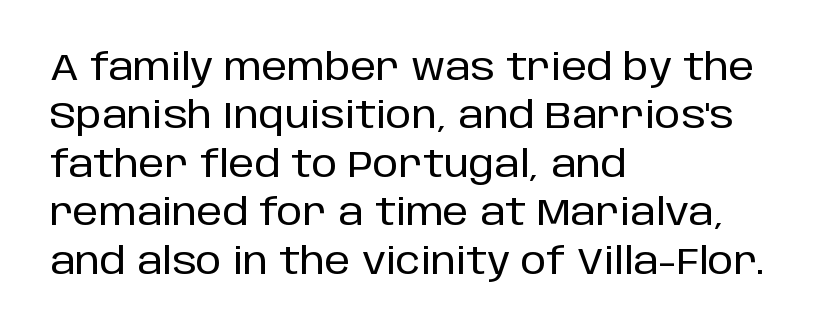
Serifs: no, the terminals of the letterforms are clean. Quick note: not italic, upright. Words appear dense and cohesive because spacing is normal. The glyphs are unaccompanied by any horizontal stroke below them.
